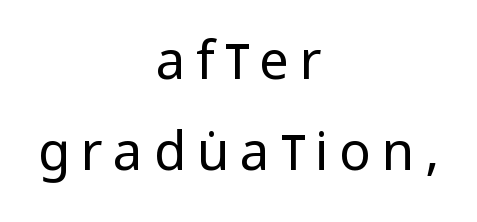
Q: Is the text bold? A: No.
Q: Is the text italic (slanted)? A: No, it is upright.
Q: Is the typeface a serif or a sans-serif typeface? A: Sans-serif.
Q: Is the text underlined? A: No.
Q: How is the paragraph aligned? A: Centered.
Q: Is the spacing between letters normal or unusually wide? A: Unusually wide.
Q: Width (condensed, normal, or wide)? A: Condensed.
Q: Stroke contrast? A: Low.
Q: x-height? A: Large.
Q: Monospaced? A: No.
